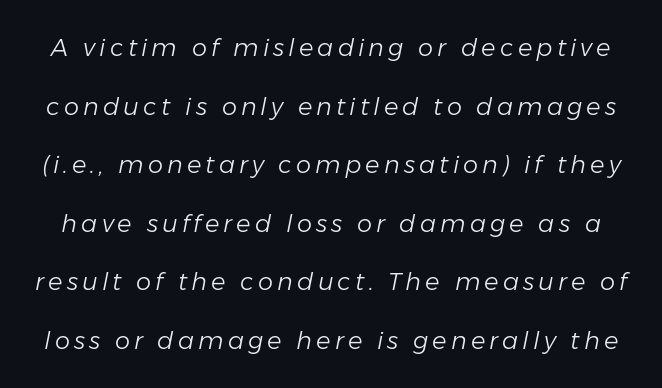
The image shows 24 px text type, italic (leaning right); set loose line spacing (2.44x), not underlined.
